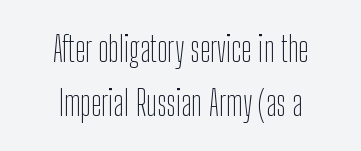
{"serif": "no", "italic": "no", "bold": "no", "weight": "thin", "width": "condensed", "stroke_contrast": "low", "x_height": "medium", "monospaced": "no", "underline": "no", "align": "center", "line_spacing": "normal", "line_spacing_ratio": 1.53, "letter_spacing": "normal", "letter_spacing_em": 0.0, "glyph_px": 35}
